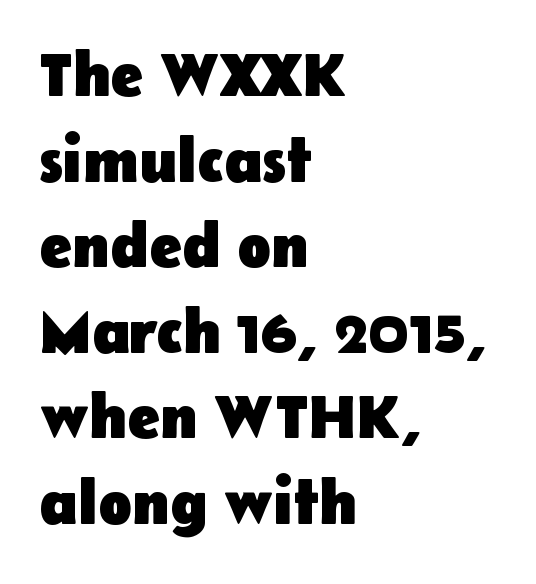
Q: Is the text bold? A: Yes.
Q: Is the text italic (slanted)? A: No, it is upright.
Q: Is the typeface a serif or a sans-serif typeface? A: Sans-serif.
Q: Is the text underlined? A: No.
Q: How is the paragraph aligned? A: Left-aligned.
Q: Is the spacing between letters normal or unusually wide? A: Normal.
Q: Is the spacing between lines tight, normal or loose? A: Normal.
Q: Width (condensed, normal, or wide)? A: Normal.
Q: Stroke contrast? A: Low.
Q: x-height? A: Medium.
Q: Monospaced? A: No.
